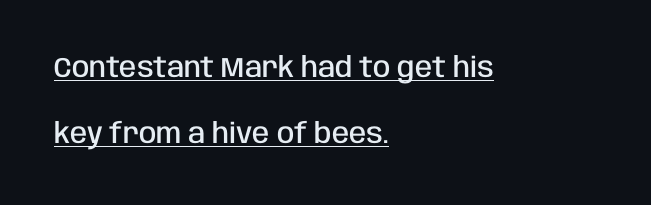
Slightly chunky letters — semibold, I'd say, not full bold. Does the lettering tilt? It doesn't — this is upright. The vertical gap from one line to the next is large. Underlining? Definitely there. Layout note: lines flush left. Characters follow at the spacing the type designer built in.
